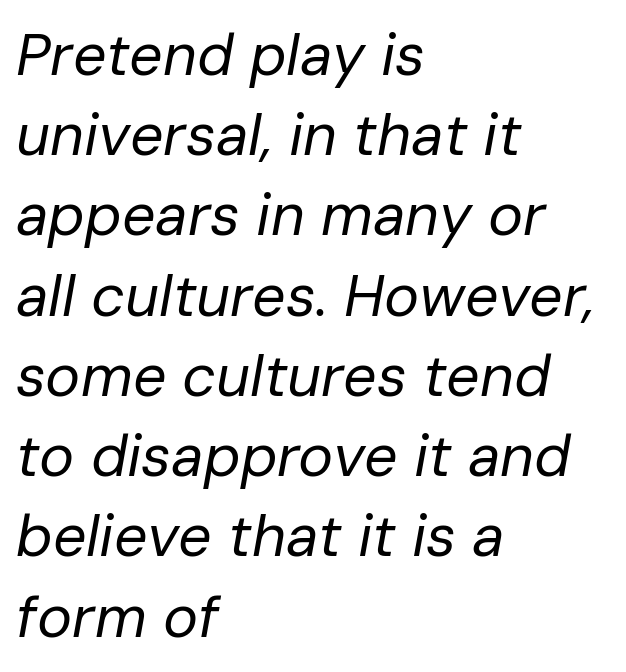
The image shows 59 px regular-weight type, italic (leaning right); set left-aligned, normal line spacing (1.36x), normal letter spacing, not underlined; low stroke contrast and a medium x-height.
